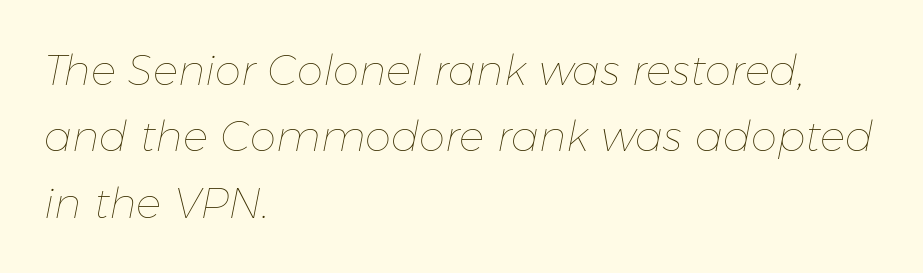
The image shows 42 px thin type, italic (leaning right); set left-aligned, normal line spacing (1.58x), normal letter spacing, not underlined; low stroke contrast and a medium x-height.
